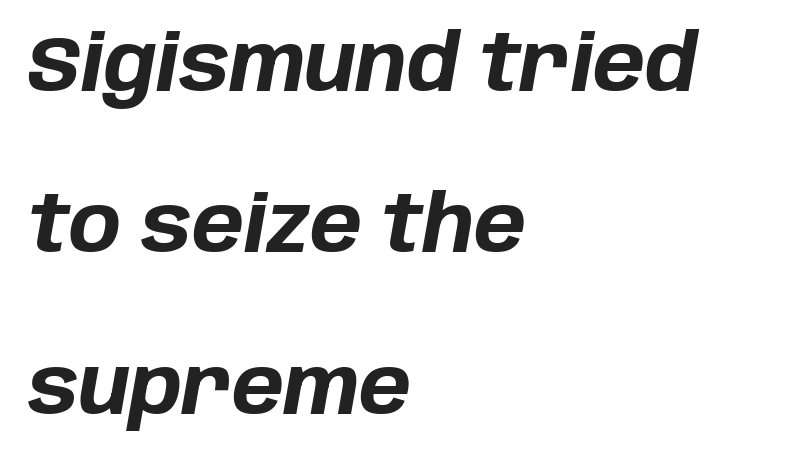
An italicized treatment has been applied to the whole sample. Nobody drew a line under any word here. Leading: increased. Think of a printed novel: that variable character pitch is what you see here. The line texture is even and compact thanks to regular tracking.
